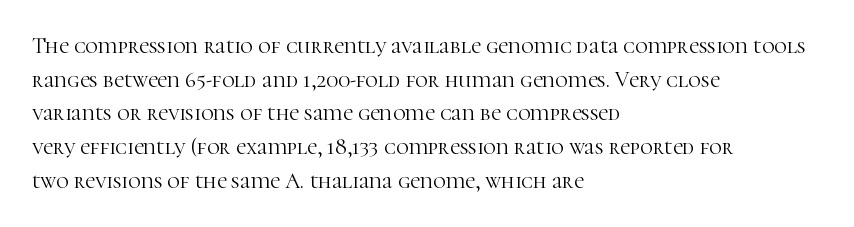
Unbolded letterforms with no extra heft. The letterforms sit shoulder to shoulder at normal distance. Line spacing here is normal. Glance below the letters and you will spot only blank space. Visually the block forms a straight wall on the left and a jagged coastline on the right.
